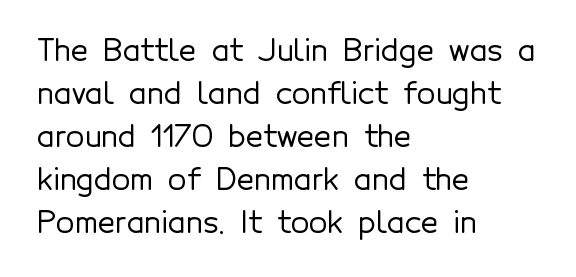
{"serif": "no", "italic": "no", "width": "normal", "x_height": "medium", "monospaced": "no", "underline": "no", "align": "left", "line_spacing": "normal", "line_spacing_ratio": 1.43, "letter_spacing": "normal", "letter_spacing_em": 0.0, "glyph_px": 30}
